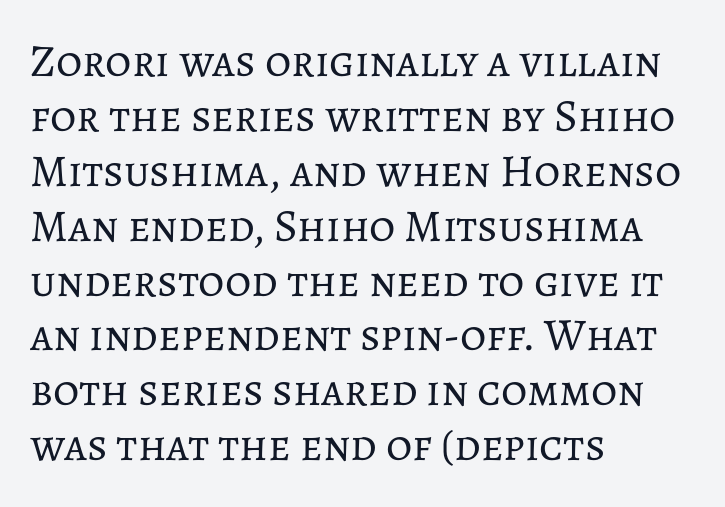
The image shows 45 px regular-weight type, upright; set left-aligned, line spacing 1.22x, normal letter spacing, not underlined; low stroke contrast and a medium x-height.
